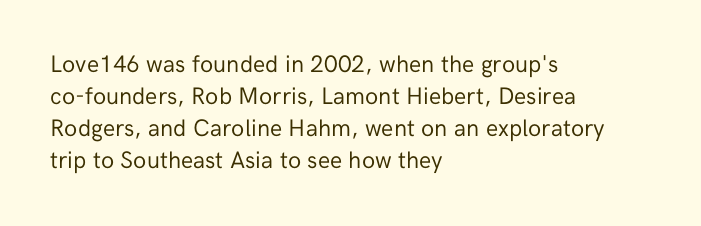
A bare baseline throughout the passage. Does the lettering tilt? It doesn't — this is upright. Leftover space on each line is placed entirely after the last word. Regarding leading, the lines here are spaced in the standard way. Inter-character spacing is left at the font's built-in metrics. Compared with a typical body face, this is equally light or lighter still.
